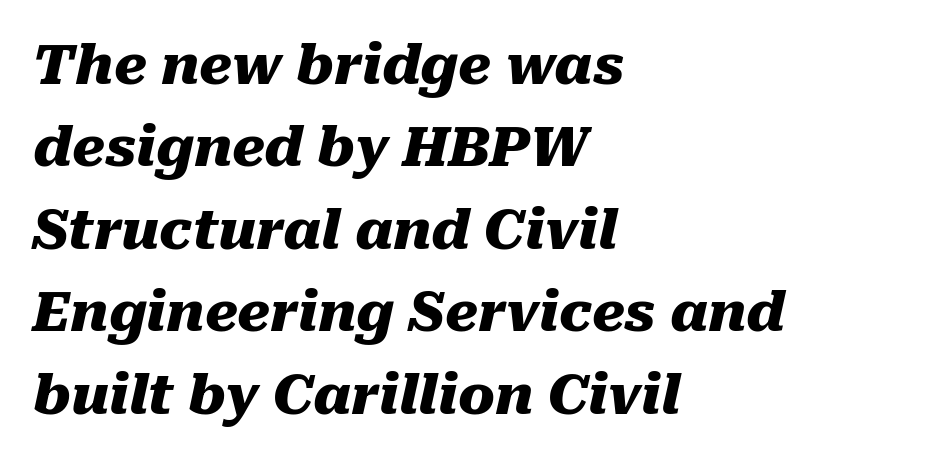
{"italic": "yes", "lean": "right", "slant_degrees": 10, "bold": "yes", "weight": "heavy", "width": "normal", "stroke_contrast": "medium", "x_height": "medium", "monospaced": "no", "underline": "no", "align": "left", "line_spacing": "normal", "line_spacing_ratio": 1.5, "letter_spacing": "normal", "letter_spacing_em": 0.0, "glyph_px": 55}
